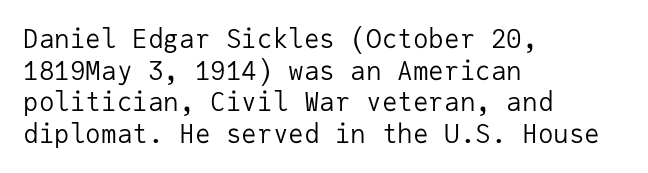
The image shows 26 px text type, upright; set left-aligned, line spacing 1.22x, normal letter spacing, not underlined.
